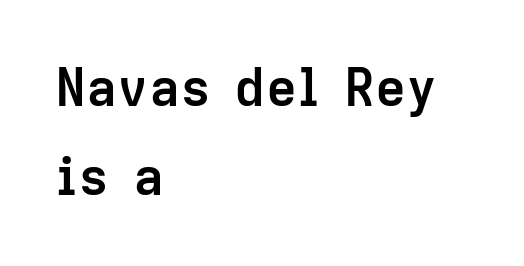
Descender tails drop into unmarked territory. Weight check: bold — yes, fully. Do the characters align in a grid? No, the font is proportional. It's the straight-up-and-down kind of type. Every row of glyphs begins at an identical x-position on the left.
